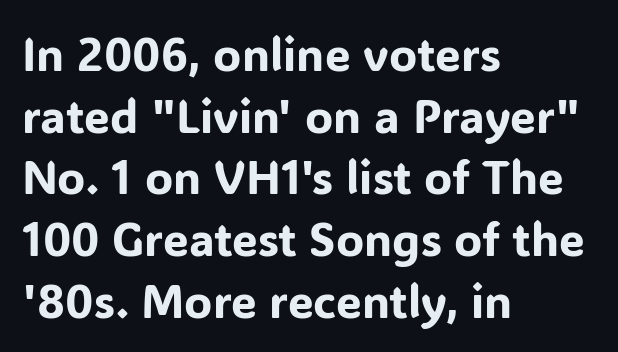
The image shows 46 px sans-serif type, upright; set left-aligned, normal line spacing (1.34x), normal letter spacing, not underlined; low stroke contrast and a medium x-height.
